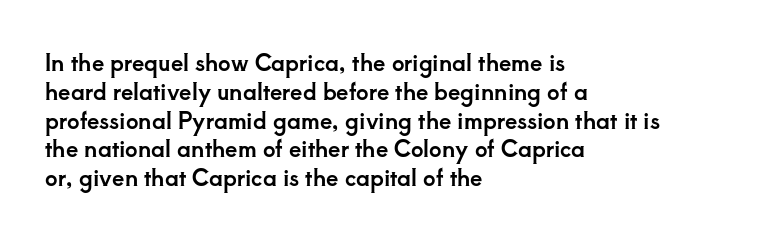
The image shows 22 px text type, upright; set left-aligned, normal line spacing (1.31x), normal letter spacing, not underlined.
